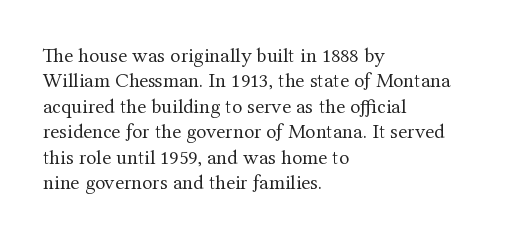
The image shows 21 px text type, upright; set left-aligned, line spacing 1.21x, normal letter spacing, not underlined.
